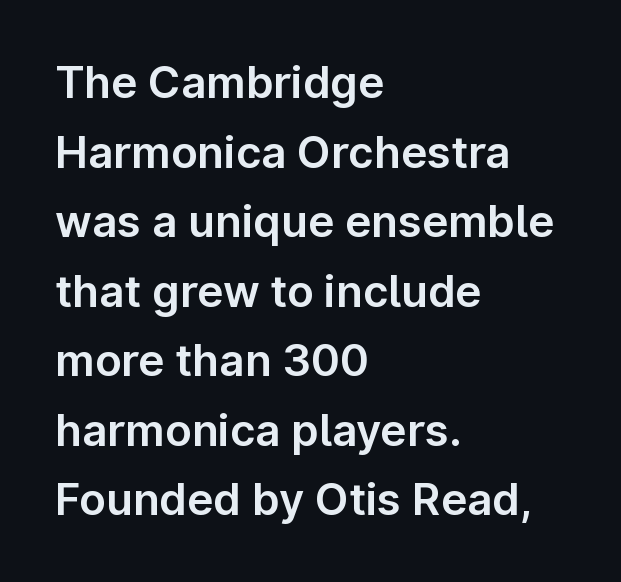
Short and long lines alike share a common starting point at left. Line spacing here is normal. Rendered with straight, roman letterforms. Is the letter spacing exaggerated? No — it looks like the ordinary default.
